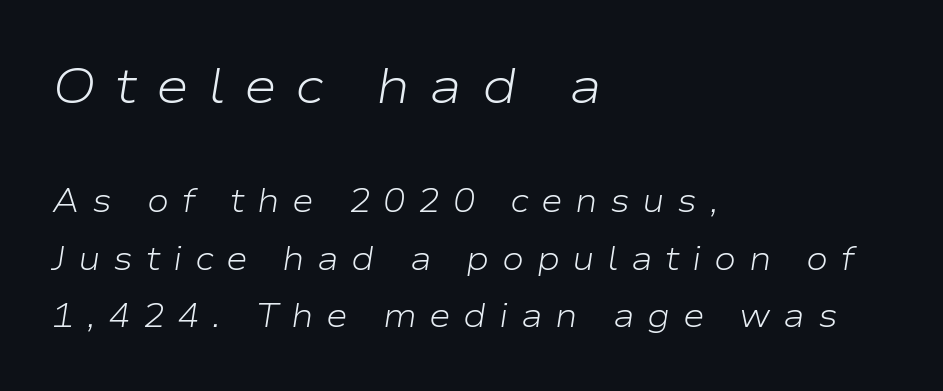
{"italic": "yes", "lean": "right", "slant_degrees": 9, "bold": "no", "weight": "light", "width": "wide", "stroke_contrast": "low", "x_height": "medium", "monospaced": "no", "underline": "no", "align": "left", "line_spacing_ratio": 1.73, "letter_spacing": "wide", "letter_spacing_em": 0.38, "larger_block": "first", "size_ratio": 1.52, "glyph_px": 50}
